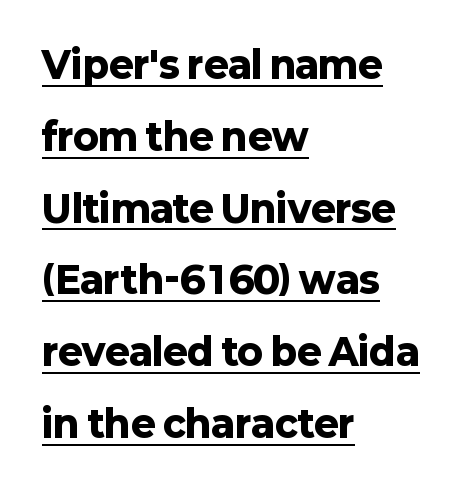
{"serif": "no", "italic": "no", "bold": "yes", "weight": "heavy", "width": "normal", "stroke_contrast": "low", "x_height": "medium", "monospaced": "no", "underline": "yes", "align": "left", "line_spacing": "loose", "line_spacing_ratio": 1.94, "letter_spacing": "normal", "letter_spacing_em": 0.0, "glyph_px": 37}
